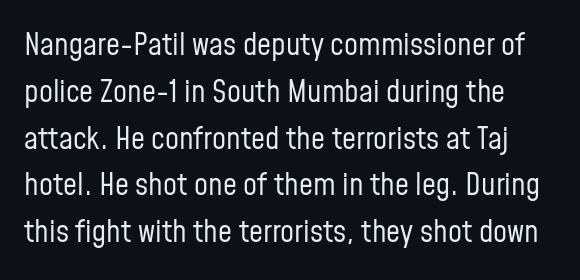
{"serif": "no", "italic": "no", "bold": "no", "weight": "regular", "width": "condensed", "stroke_contrast": "low", "x_height": "medium", "monospaced": "no", "underline": "no", "line_spacing": "normal", "line_spacing_ratio": 1.51, "letter_spacing": "normal", "letter_spacing_em": 0.0, "glyph_px": 31}
